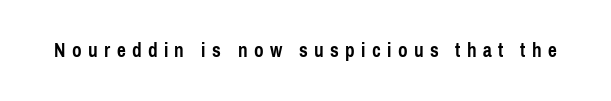
Q: Is the text bold? A: Yes.
Q: Is the text italic (slanted)? A: No, it is upright.
Q: Is the text underlined? A: No.
Q: Is the spacing between letters normal or unusually wide? A: Unusually wide.
